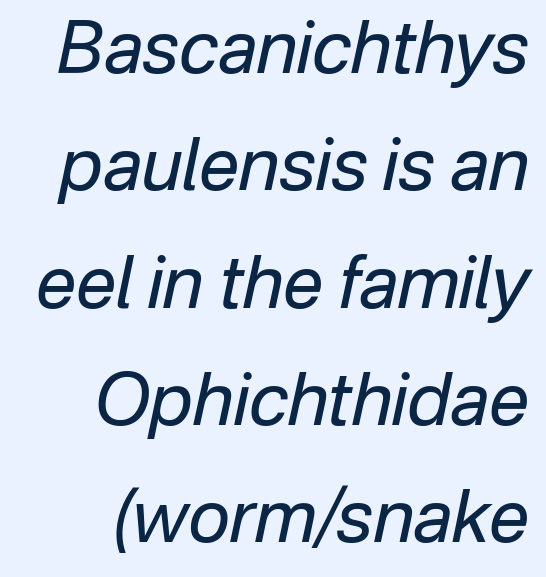
The specimen omits any rule beneath the text block's lines. The lines sit at an ordinary, default distance from one another. The passage shown is typed in a proportional face where columns would drift. The tracking reads as untouched default to a designer's eye. There's an unmistakable incline to the writing here.
